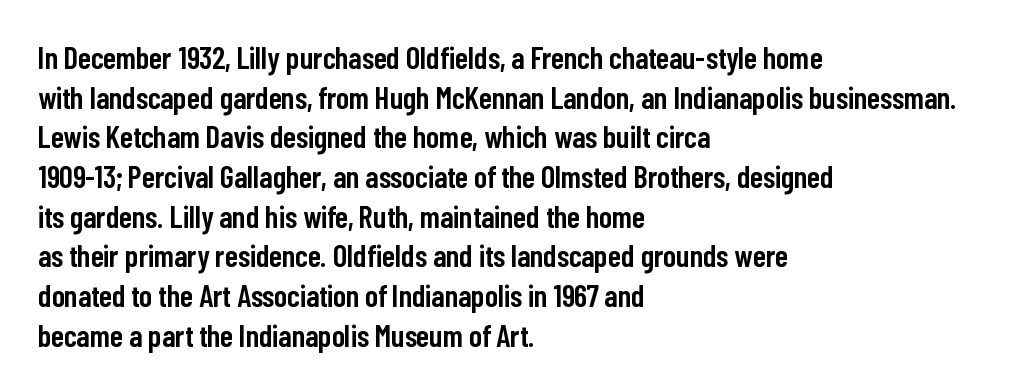
The image shows 31 px semibold, condensed sans-serif type, upright; set left-aligned, normal line spacing (1.28x), normal letter spacing, not underlined; low stroke contrast and a medium x-height.
